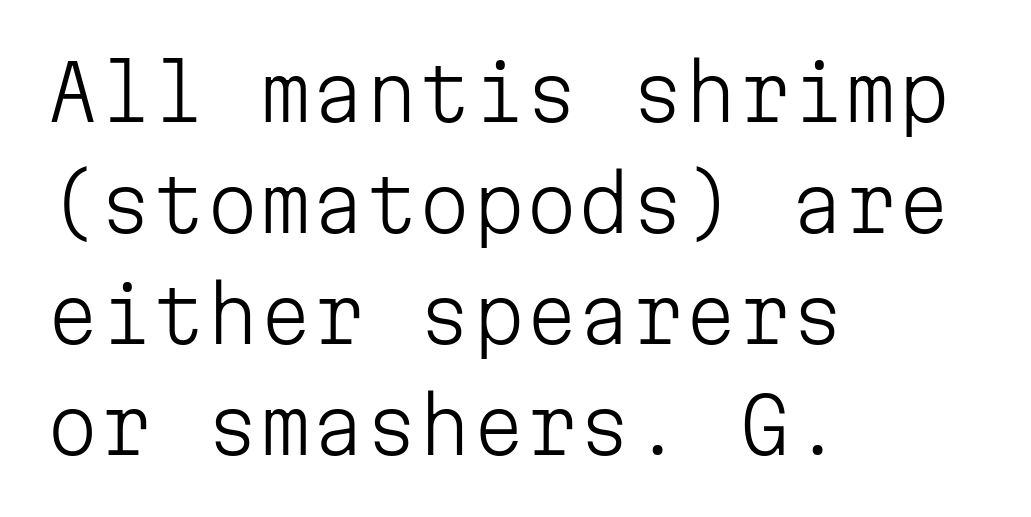
Interline gaps are of average width in this sample. Check under the words: just untouched page. You can tell from the bare stems that sans-serif type was used. Do the characters align in a grid? Yes, the font is monospaced. Which margin do the lines hug? The left one — the right edge is uneven.
